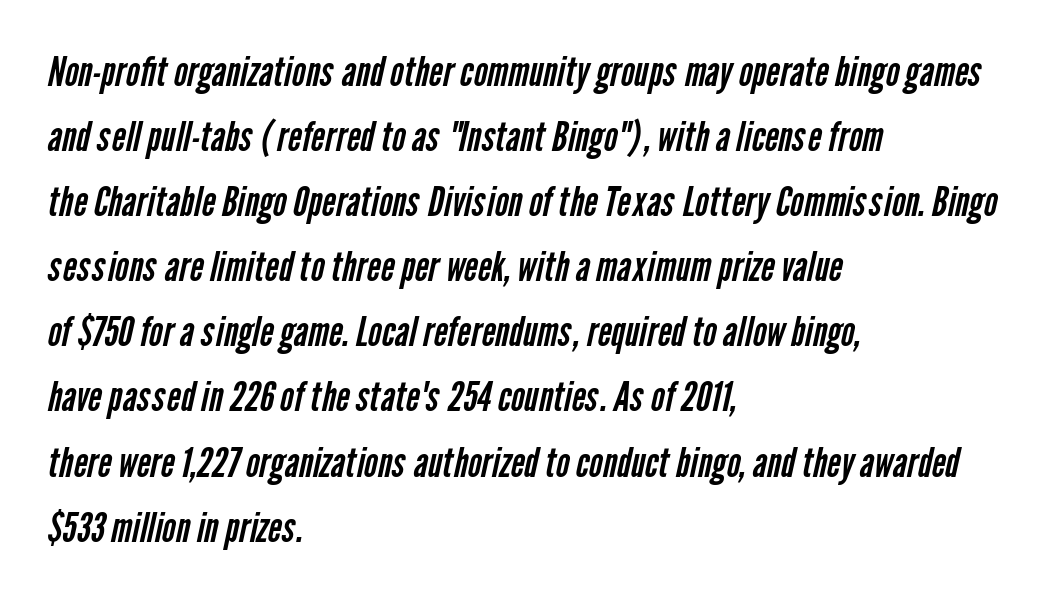
Does the copy run flush right? No — it runs flush left. Descender tails drop into unmarked territory. The rendering uses a moderate line-height, typical for paragraphs. Stems and bowls with no extra thickness — not bold.
